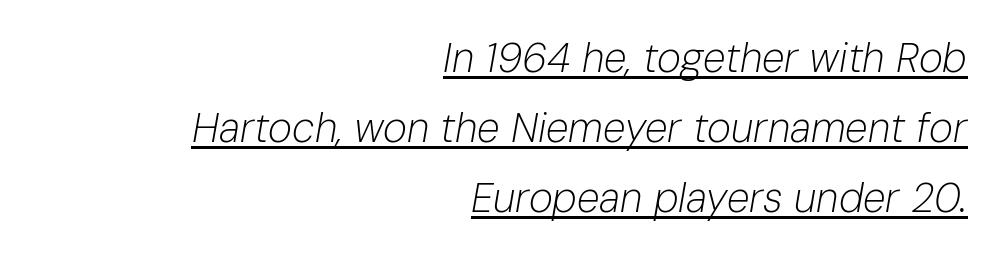
Q: Is the text bold? A: No.
Q: Is the text italic (slanted)? A: Yes, it leans right by about 10 degrees.
Q: Is the text underlined? A: Yes.
Q: How is the paragraph aligned? A: Right-aligned.
Q: Is the spacing between letters normal or unusually wide? A: Normal.
Q: Width (condensed, normal, or wide)? A: Normal.
Q: Stroke contrast? A: Low.
Q: x-height? A: Medium.
Q: Monospaced? A: No.
